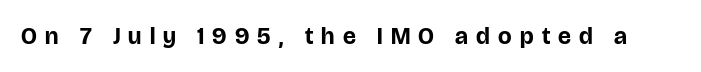
Q: Is the text bold? A: Yes.
Q: Is the text italic (slanted)? A: No, it is upright.
Q: Is the text underlined? A: No.
Q: Is the spacing between letters normal or unusually wide? A: Unusually wide.
